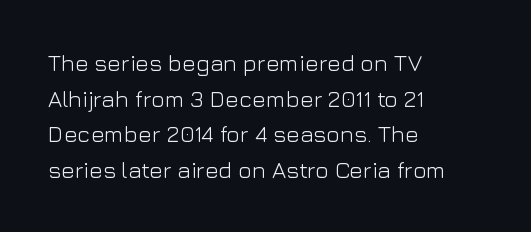
The image shows 23 px text type, upright; set left-aligned, normal line spacing (1.55x), normal letter spacing, not underlined.
